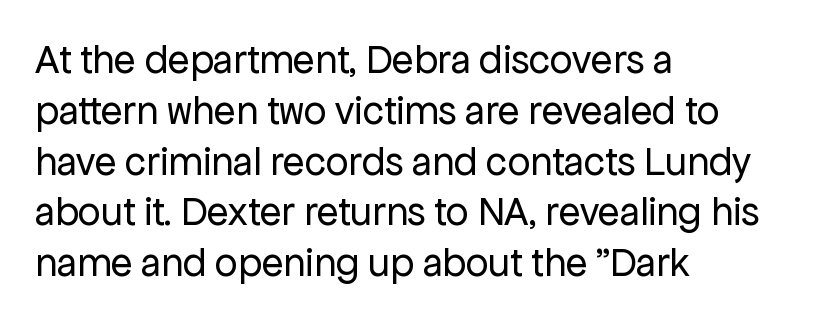
Q: Is the text bold? A: No.
Q: Is the text italic (slanted)? A: No, it is upright.
Q: Is the typeface a serif or a sans-serif typeface? A: Sans-serif.
Q: Is the text underlined? A: No.
Q: How is the paragraph aligned? A: Left-aligned.
Q: Is the spacing between letters normal or unusually wide? A: Normal.
Q: Is the spacing between lines tight, normal or loose? A: Normal.
Q: Width (condensed, normal, or wide)? A: Normal.
Q: Stroke contrast? A: Low.
Q: x-height? A: Medium.
Q: Monospaced? A: No.
